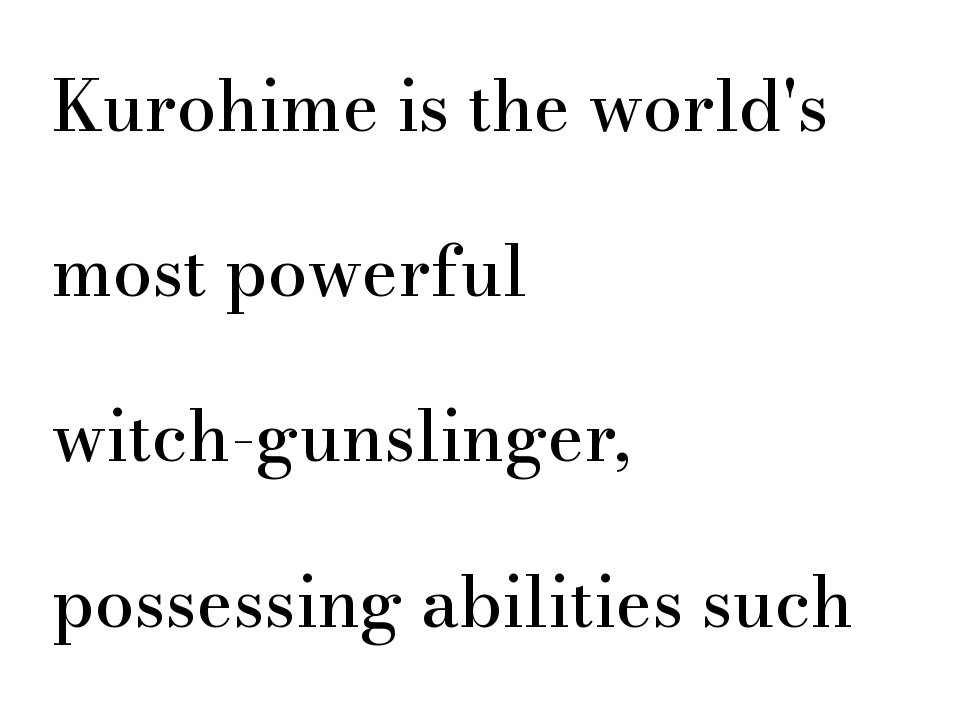
{"serif": "yes", "italic": "no", "width": "normal", "stroke_contrast": "high", "x_height": "small", "monospaced": "no", "underline": "no", "align": "left", "line_spacing": "loose", "line_spacing_ratio": 2.36, "letter_spacing": "normal", "letter_spacing_em": 0.0, "glyph_px": 70}
